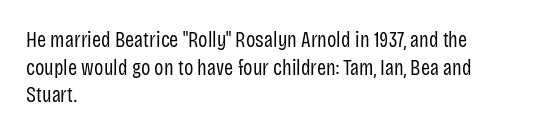
{"italic": "no", "bold": "no", "underline": "no", "align": "left", "line_spacing": "normal", "line_spacing_ratio": 1.26, "letter_spacing": "normal", "letter_spacing_em": 0.0, "glyph_px": 22}
